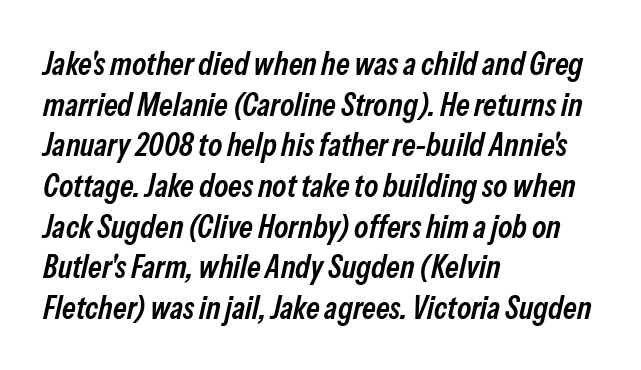
The type is set solid horizontally, with unmodified tracking. Set as a demibold, roughly 600 on the weight scale. The rendering uses natural spacing where letterforms have individual widths. Would a proofreader flag this as italicized? Yes. These lines are set flush left with a ragged right edge.
